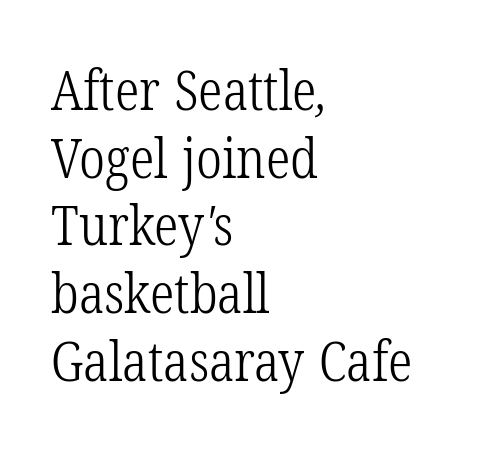
Q: Is the text bold? A: No.
Q: Is the typeface a serif or a sans-serif typeface? A: Serif.
Q: Is the text underlined? A: No.
Q: How is the paragraph aligned? A: Left-aligned.
Q: Is the spacing between letters normal or unusually wide? A: Normal.
Q: Width (condensed, normal, or wide)? A: Condensed.
Q: Stroke contrast? A: Low.
Q: x-height? A: Medium.
Q: Monospaced? A: No.
